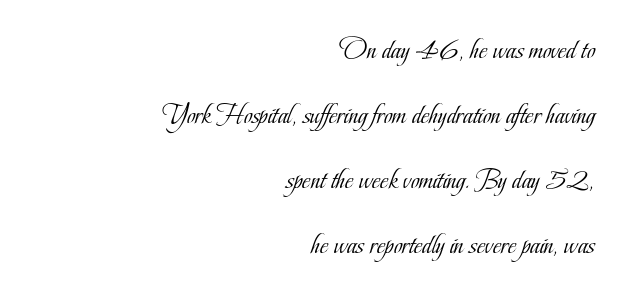
The lines in this sample share a right terminus and differ only in where they begin. Proportional: the letters do not fall into vertical columns. Check where the strokes stop: tiny serifs finish them off. Regarding leading, the lines here are spaced well apart.
